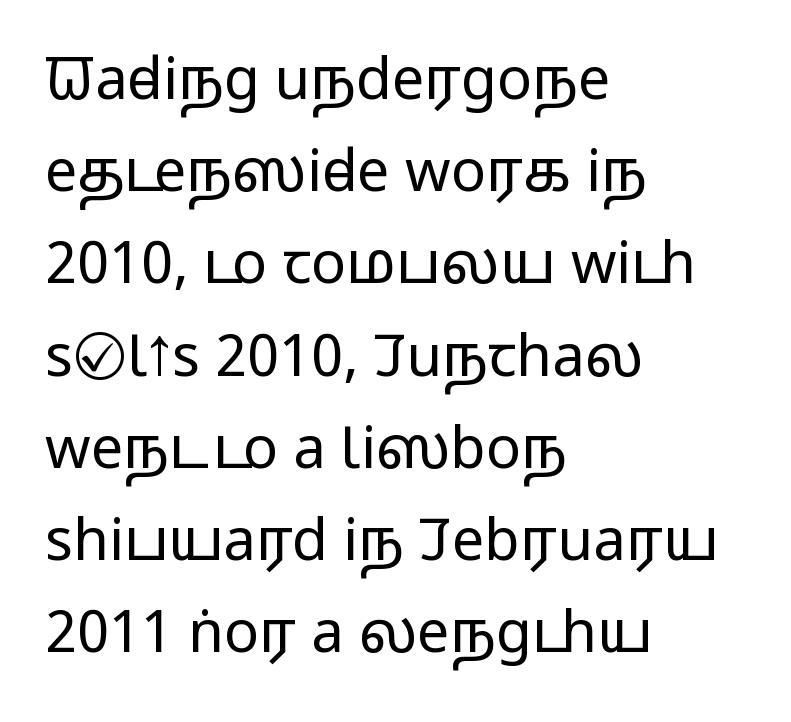
The image shows 58 px regular-weight, wide sans-serif type, upright; set left-aligned, normal line spacing (1.59x), normal letter spacing, not underlined; low stroke contrast and a medium x-height.
